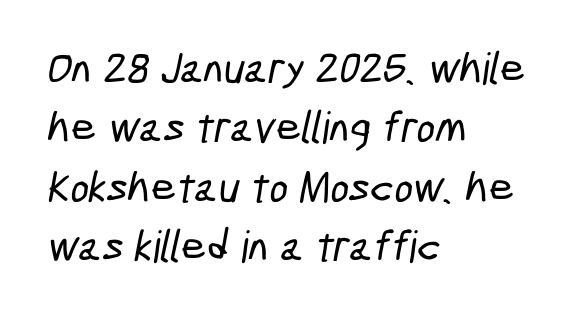
Q: Is the typeface a serif or a sans-serif typeface? A: Sans-serif.
Q: Is the text underlined? A: No.
Q: How is the paragraph aligned? A: Left-aligned.
Q: Is the spacing between letters normal or unusually wide? A: Normal.
Q: Is the spacing between lines tight, normal or loose? A: Normal.
Q: Width (condensed, normal, or wide)? A: Condensed.
Q: Stroke contrast? A: Low.
Q: x-height? A: Medium.
Q: Monospaced? A: No.
